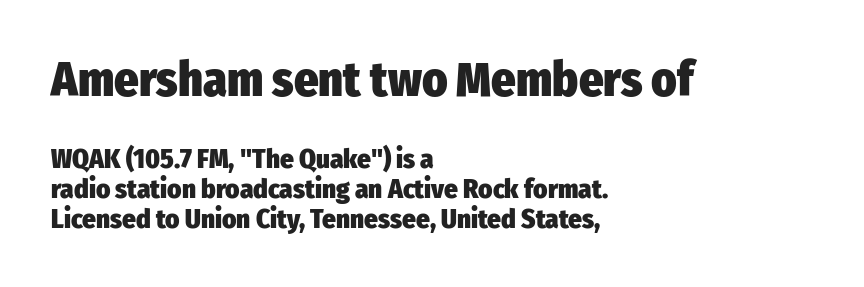
The type is set solid horizontally, with unmodified tracking. The sample has been set heavy, in full bold. Larger block? The one above; the one below is distinctly smaller. Quick note: not italic, upright. A typesetter would label this face a sans.
